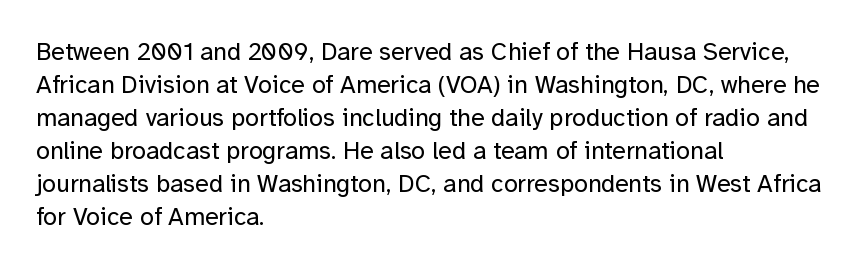
{"italic": "no", "bold": "no", "underline": "no", "align": "left", "line_spacing": "normal", "line_spacing_ratio": 1.32, "letter_spacing": "normal", "letter_spacing_em": 0.0, "glyph_px": 25}
